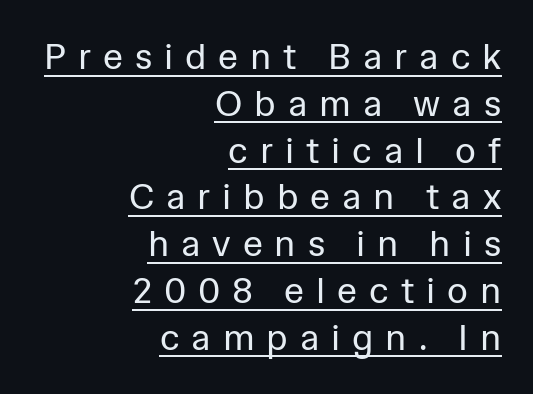
This rendering uses right alignment, leaving the left contour irregular. The passage shown is typed in a proportional face where columns would drift. When letters stand straight like this, we call the style roman or upright. Quick note: interline space is typical. The typesetter has applied underlining to the passage shown. Someone cranked the tracking dial way up on this one.
